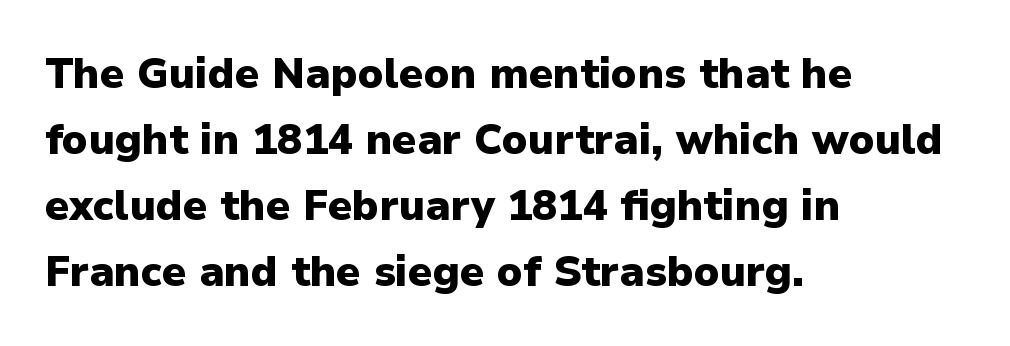
The image shows 42 px heavy sans-serif type, upright; set left-aligned, normal line spacing (1.57x), normal letter spacing, not underlined; low stroke contrast and a medium x-height.
